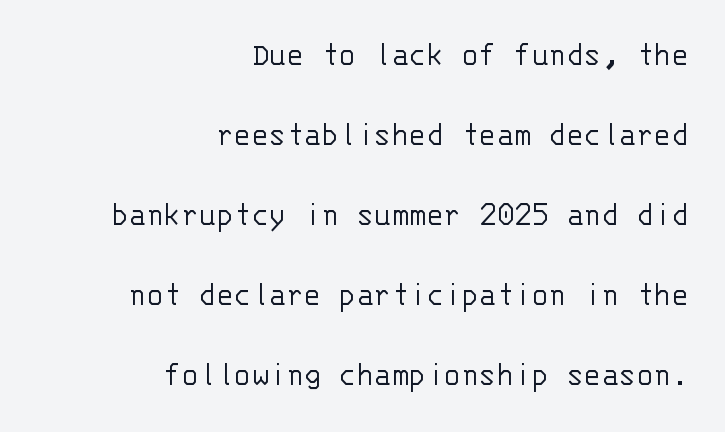
The leading is generous, giving the passage an open texture. Serif or sans? Sans — the stroke terminals are bare. Upright lettering throughout. Nobody touched the tracking dial on this one. A typesetter would call this monospace, since all characters share one set width.
